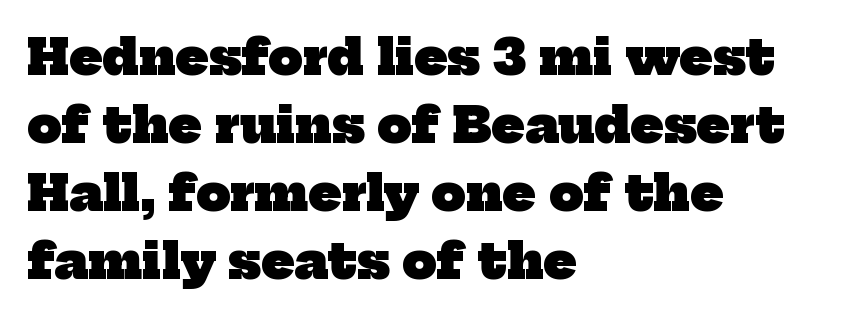
Glance below the letters and you will spot only blank space. The horizontal fit of the characters is conventional and even. Do the characters align in a grid? No, the font is proportional. All the whitespace from short lines collects on the right. Does the leading feel generous? No, just average. Check where the strokes stop: tiny serifs finish them off.
